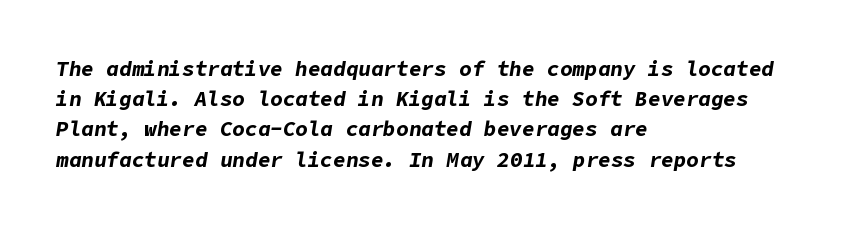
{"italic": "yes", "lean": "right", "slant_degrees": 9, "bold": "yes", "underline": "no", "align": "left", "line_spacing": "normal", "line_spacing_ratio": 1.44, "letter_spacing": "normal", "letter_spacing_em": 0.0, "glyph_px": 21}
